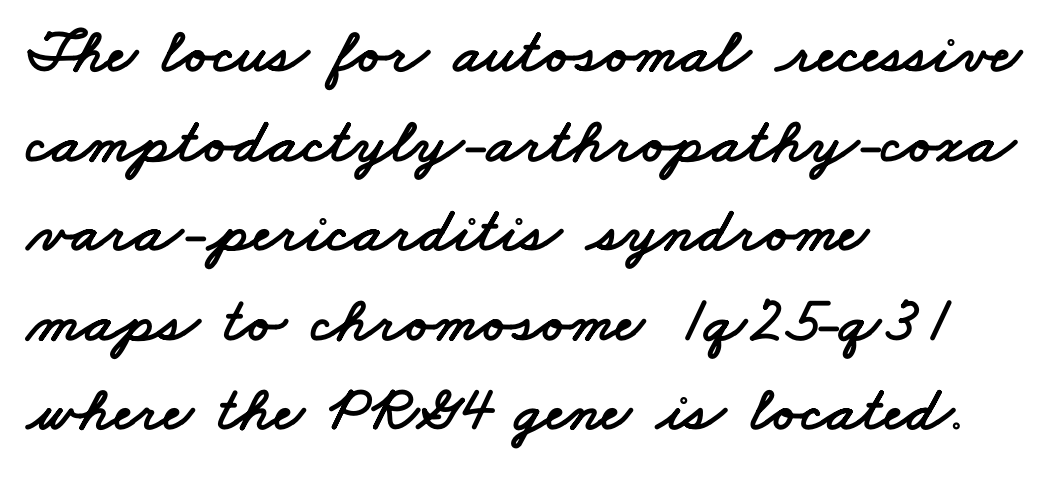
The image shows 64 px wide sans-serif type; set left-aligned, normal line spacing (1.4x), normal letter spacing, not underlined; low stroke contrast and a small x-height.
